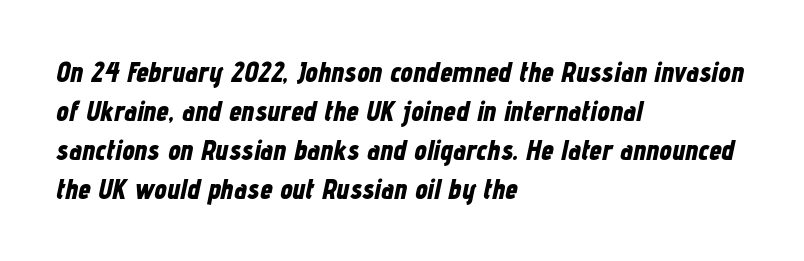
{"italic": "yes", "lean": "right", "slant_degrees": 12, "bold": "yes", "weight": "bold", "width": "condensed", "stroke_contrast": "low", "x_height": "medium", "monospaced": "no", "underline": "no", "align": "left", "line_spacing": "normal", "line_spacing_ratio": 1.39, "letter_spacing": "normal", "letter_spacing_em": 0.0, "glyph_px": 28}
